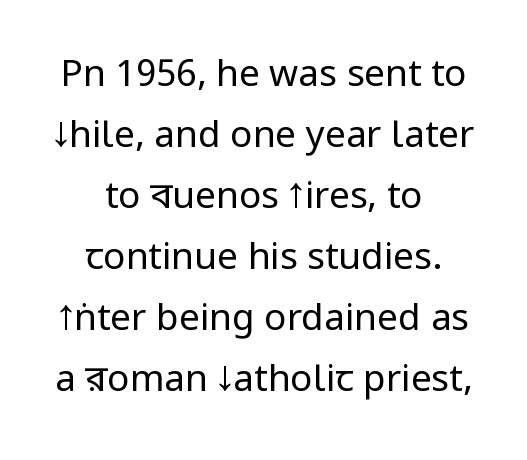
Examine the stroke ends and you'll find no serifs. Is the letter spacing exaggerated? No — it looks like the ordinary default. Nope, not italic — everything's standing straight. Leading: standard. Varying glyph widths throughout — classic text-font behaviour. Just letters on the line, the space beneath them empty.
